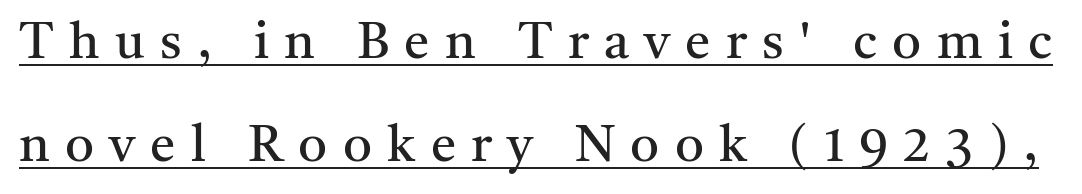
Q: Is the text bold? A: No.
Q: Is the text italic (slanted)? A: No, it is upright.
Q: Is the typeface a serif or a sans-serif typeface? A: Serif.
Q: Is the text underlined? A: Yes.
Q: Is the spacing between letters normal or unusually wide? A: Unusually wide.
Q: Is the spacing between lines tight, normal or loose? A: Loose.
Q: Width (condensed, normal, or wide)? A: Normal.
Q: Stroke contrast? A: Medium.
Q: x-height? A: Medium.
Q: Monospaced? A: No.
